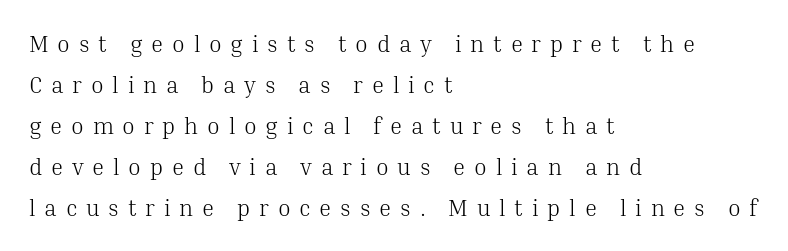
{"italic": "no", "bold": "no", "underline": "no", "align": "left", "line_spacing_ratio": 1.78, "letter_spacing": "wide", "letter_spacing_em": 0.38, "glyph_px": 23}
